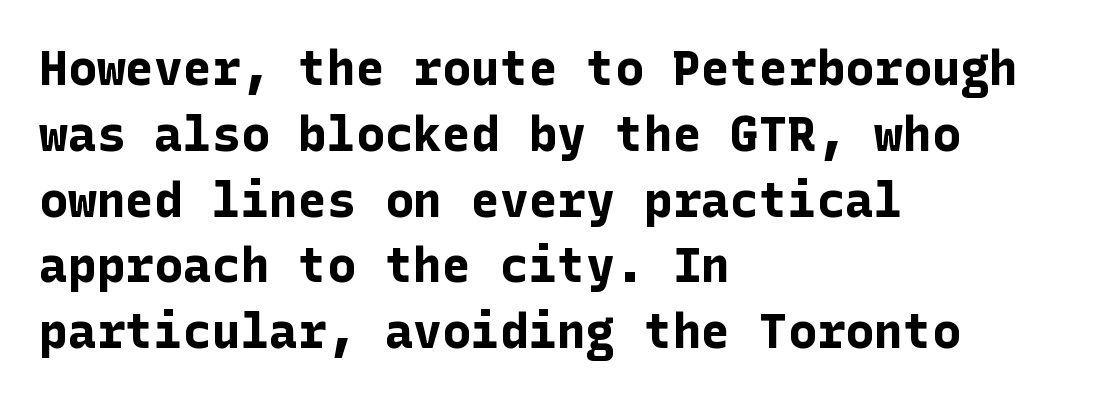
Q: Is the text bold? A: Yes.
Q: Is the text italic (slanted)? A: No, it is upright.
Q: Is the typeface a serif or a sans-serif typeface? A: Sans-serif.
Q: Is the text underlined? A: No.
Q: How is the paragraph aligned? A: Left-aligned.
Q: Is the spacing between letters normal or unusually wide? A: Normal.
Q: Is the spacing between lines tight, normal or loose? A: Normal.
Q: Width (condensed, normal, or wide)? A: Normal.
Q: Stroke contrast? A: Low.
Q: x-height? A: Medium.
